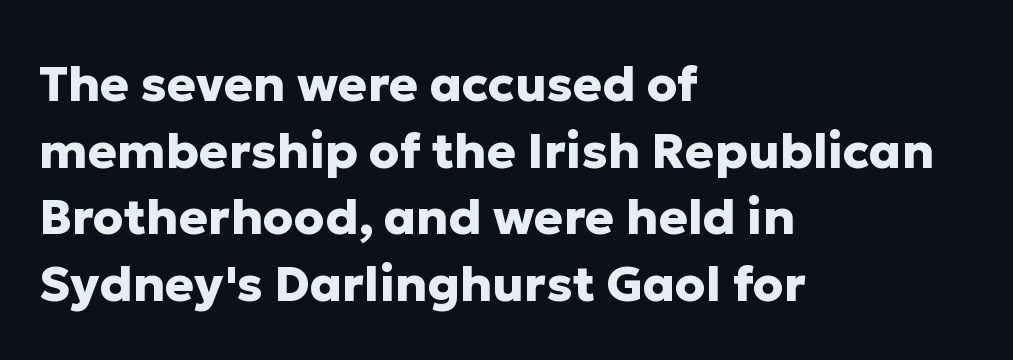
Q: Is the text bold? A: Yes.
Q: Is the text italic (slanted)? A: No, it is upright.
Q: Is the typeface a serif or a sans-serif typeface? A: Sans-serif.
Q: Is the text underlined? A: No.
Q: How is the paragraph aligned? A: Left-aligned.
Q: Is the spacing between letters normal or unusually wide? A: Normal.
Q: Is the spacing between lines tight, normal or loose? A: Normal.
Q: Width (condensed, normal, or wide)? A: Normal.
Q: Stroke contrast? A: Low.
Q: x-height? A: Medium.
Q: Monospaced? A: No.
